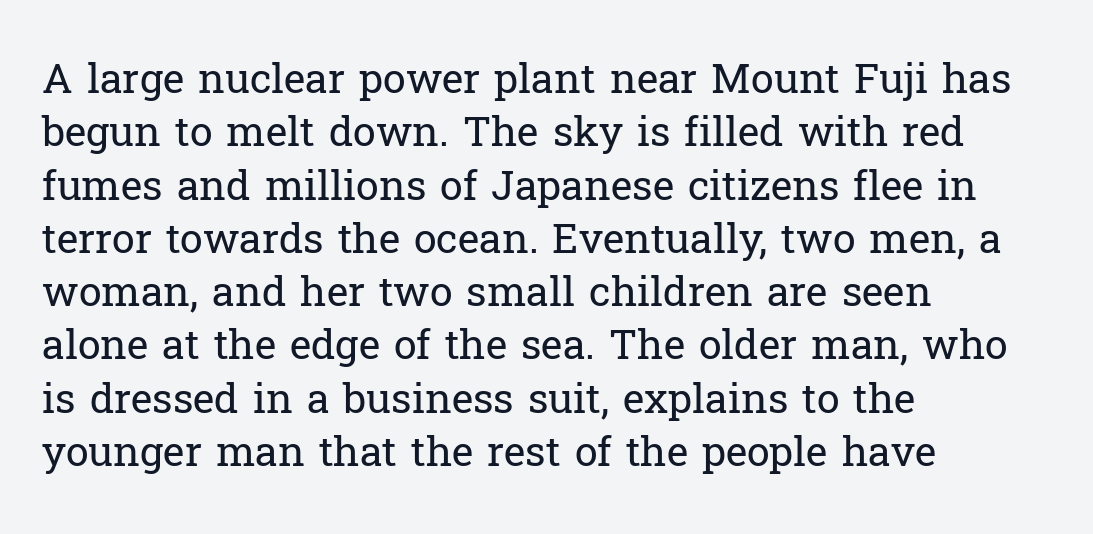
The image shows 41 px regular-weight serif type, upright; set left-aligned, normal line spacing (1.3x), normal letter spacing, not underlined; low stroke contrast and a medium x-height.
